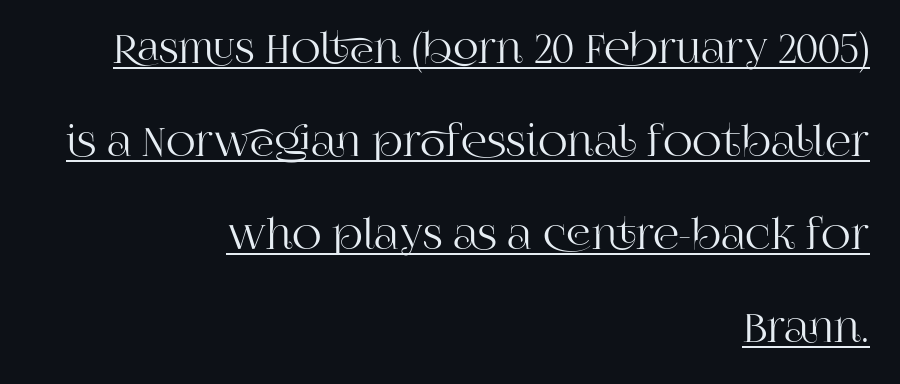
The image shows 41 px serif type, upright; set right-aligned, loose line spacing (2.27x), normal letter spacing, underlined; high stroke contrast and a large x-height.
